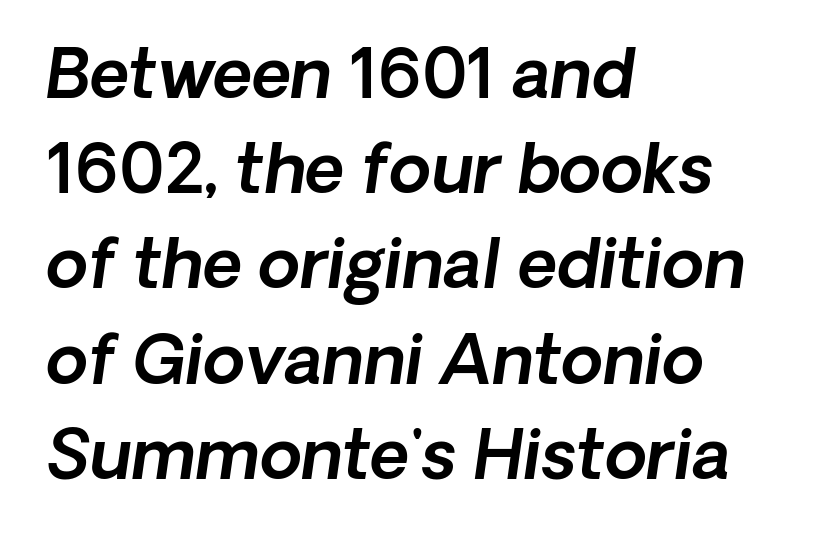
Does the lettering tilt? It does — this is italic. Notice how descenders clear the ascenders below comfortably — that's standard leading. These lines are rendered in a variable-pitch font. Quick note: underline off. Which margin do the lines hug? The left one — the right edge is uneven.
